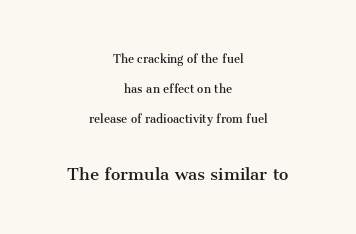
Which of the two is more prominent by size? The second, at the bottom. Unlike italic type, these characters show no tilt at all. Rule under the text: the space is simply empty. The space between consecutive lines is lavish.
